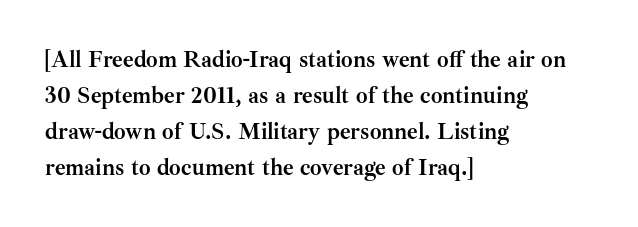
The image shows 23 px bold type, upright; set left-aligned, normal line spacing (1.56x), normal letter spacing, not underlined.
